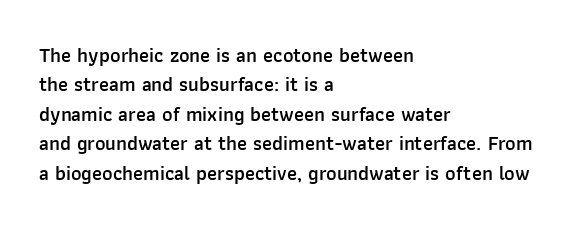
The image shows 20 px text type, upright; set left-aligned, normal line spacing (1.47x), normal letter spacing, not underlined.
